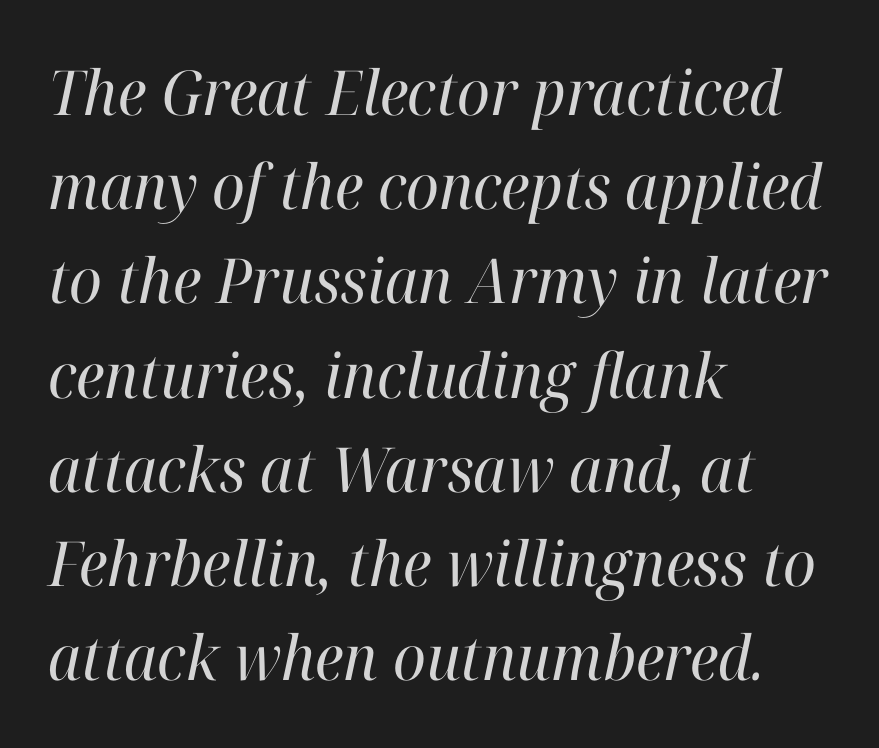
Q: Is the text bold? A: No.
Q: Is the text italic (slanted)? A: Yes, it leans right by about 12 degrees.
Q: Is the typeface a serif or a sans-serif typeface? A: Serif.
Q: Is the text underlined? A: No.
Q: How is the paragraph aligned? A: Left-aligned.
Q: Is the spacing between letters normal or unusually wide? A: Normal.
Q: Is the spacing between lines tight, normal or loose? A: Normal.
Q: Width (condensed, normal, or wide)? A: Normal.
Q: Stroke contrast? A: High.
Q: x-height? A: Medium.
Q: Monospaced? A: No.
